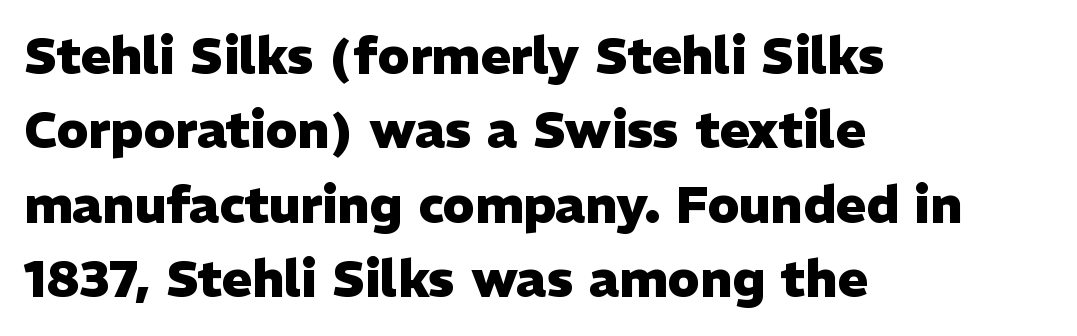
{"serif": "no", "italic": "no", "bold": "yes", "weight": "heavy", "width": "normal", "stroke_contrast": "low", "x_height": "medium", "monospaced": "no", "underline": "no", "align": "left", "line_spacing": "normal", "line_spacing_ratio": 1.46, "letter_spacing": "normal", "letter_spacing_em": 0.0, "glyph_px": 51}
